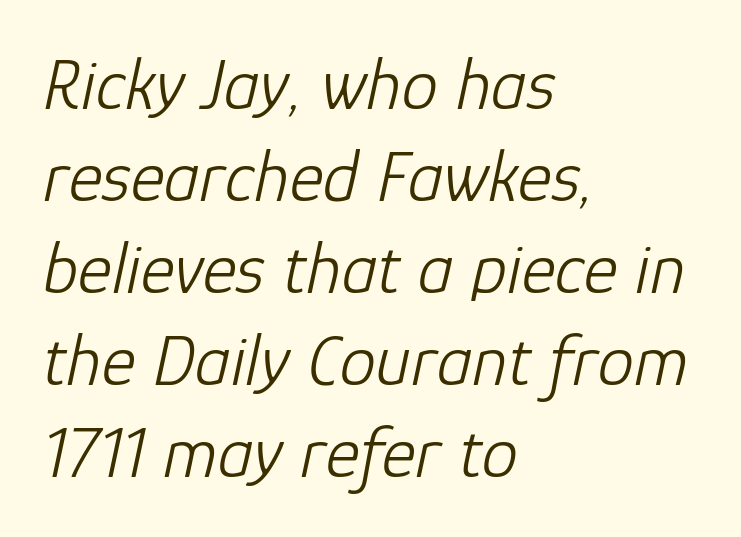
The rag falls on the right side of this text block. Note the varied advance widths — an 'i' is clearly narrower than an 'm'. How would I describe the line gaps? Plain and ordinary. No extra tracking has been applied to these lines. Quick note: underline off.
